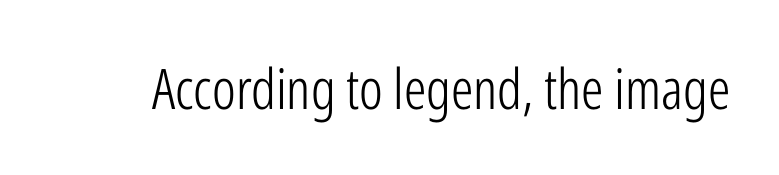
The image shows 56 px light, condensed sans-serif type, upright; set normal letter spacing, not underlined; low stroke contrast and a medium x-height.
